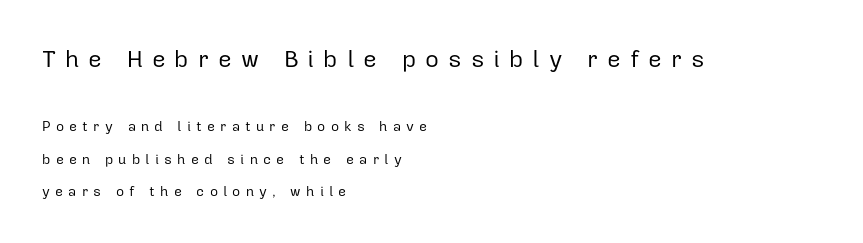
The image shows 24 px text type, upright; set left-aligned, loose line spacing (2.3x), unusually wide letter spacing (+0.37 em), not underlined; the first (top) block is 1.71x larger.
